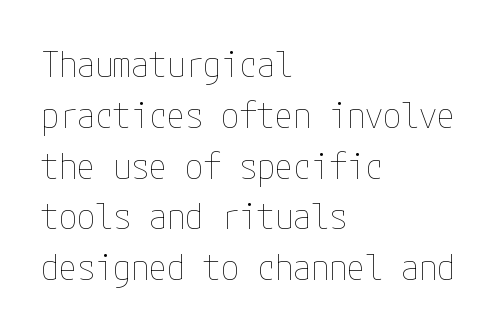
The image shows 36 px thin, condensed type, upright; set left-aligned, normal line spacing (1.41x), normal letter spacing, not underlined; low stroke contrast and a medium x-height.
